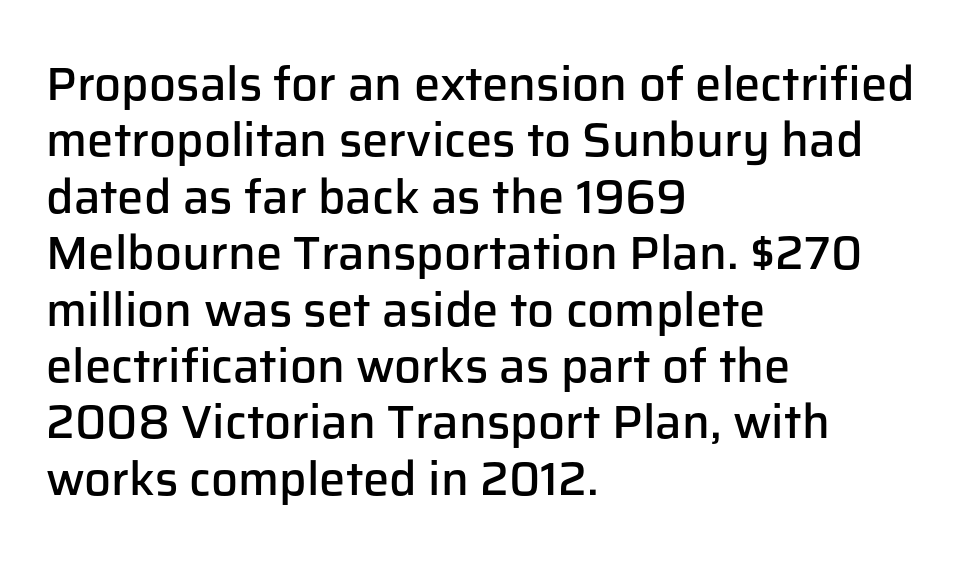
{"serif": "no", "italic": "no", "bold": "semi", "weight": "semibold", "width": "normal", "stroke_contrast": "low", "x_height": "medium", "monospaced": "no", "underline": "no", "align": "left", "line_spacing_ratio": 1.2, "letter_spacing": "normal", "letter_spacing_em": 0.0, "glyph_px": 47}
